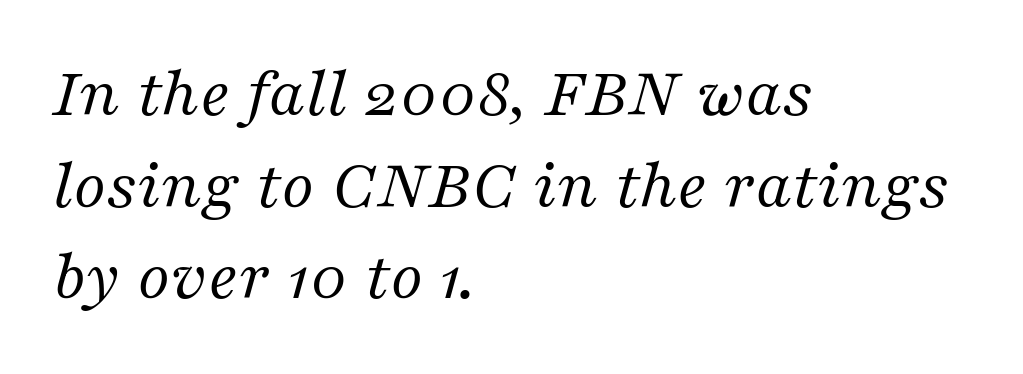
{"serif": "yes", "italic": "yes", "lean": "right", "slant_degrees": 16, "bold": "no", "weight": "regular", "width": "normal", "stroke_contrast": "medium", "x_height": "medium", "monospaced": "no", "underline": "no", "align": "left", "line_spacing": "normal", "line_spacing_ratio": 1.29, "letter_spacing": "normal", "letter_spacing_em": 0.0, "glyph_px": 71}
